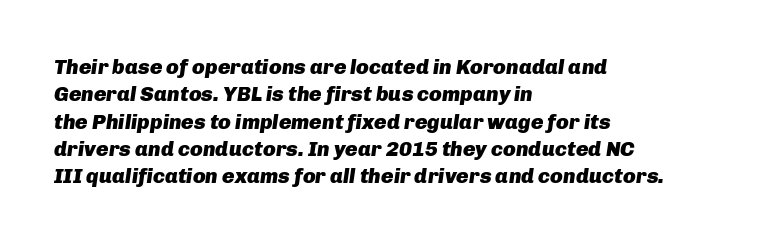
{"italic": "yes", "lean": "right", "slant_degrees": 8, "bold": "yes", "underline": "no", "align": "left", "line_spacing": "normal", "line_spacing_ratio": 1.3, "letter_spacing": "normal", "letter_spacing_em": 0.0, "glyph_px": 21}
